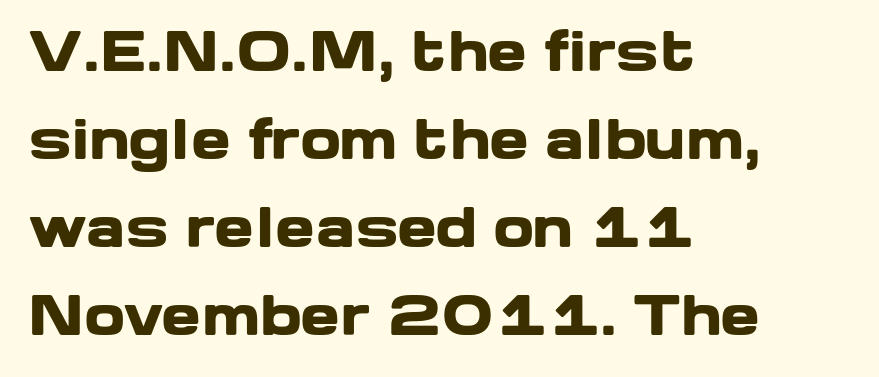
{"serif": "no", "italic": "no", "bold": "yes", "weight": "heavy", "width": "wide", "stroke_contrast": "low", "x_height": "medium", "monospaced": "no", "underline": "no", "align": "left", "line_spacing": "normal", "line_spacing_ratio": 1.66, "letter_spacing": "normal", "letter_spacing_em": 0.0, "glyph_px": 53}
